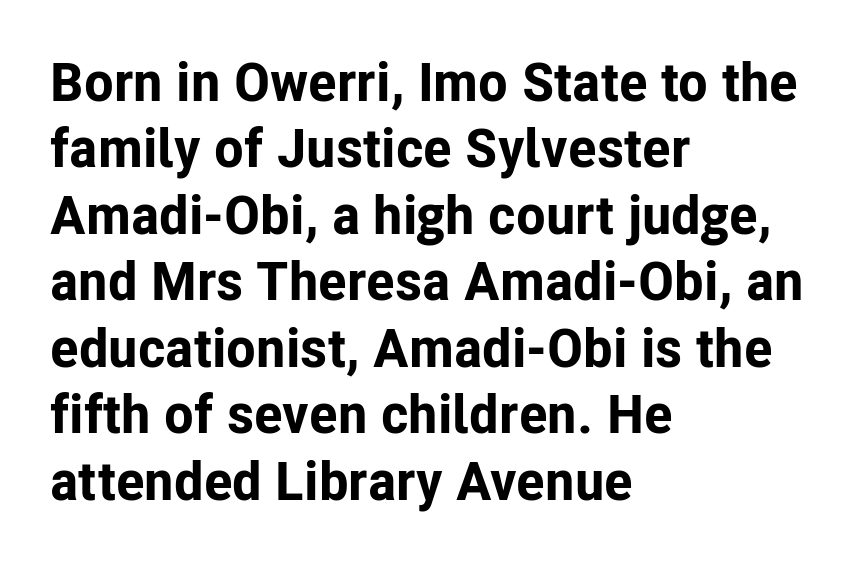
{"serif": "no", "italic": "no", "bold": "yes", "weight": "bold", "width": "normal", "stroke_contrast": "low", "x_height": "medium", "monospaced": "no", "underline": "no", "align": "left", "line_spacing_ratio": 1.23, "letter_spacing": "normal", "letter_spacing_em": 0.0, "glyph_px": 54}
